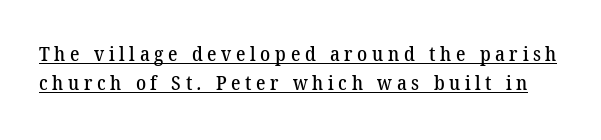
{"underline": "yes", "line_spacing": "normal", "line_spacing_ratio": 1.46, "letter_spacing": "wide", "letter_spacing_em": 0.23, "glyph_px": 20}
